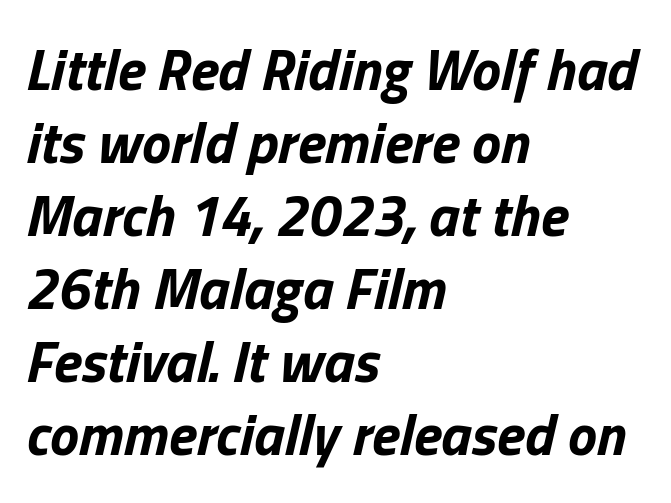
The image shows 58 px bold type, italic (leaning right); set left-aligned, normal line spacing (1.26x), normal letter spacing, not underlined; low stroke contrast and a medium x-height.
